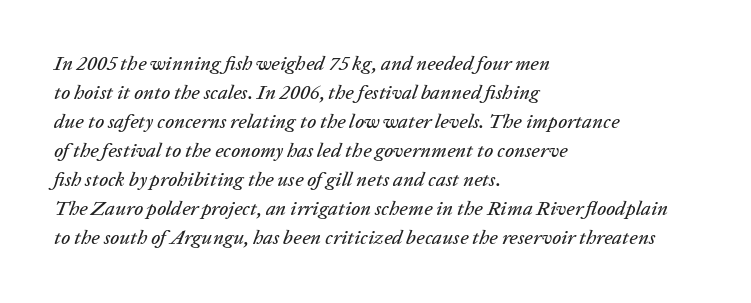
The image shows 20 px text type, italic (leaning right); set left-aligned, normal line spacing (1.45x), normal letter spacing, not underlined.
